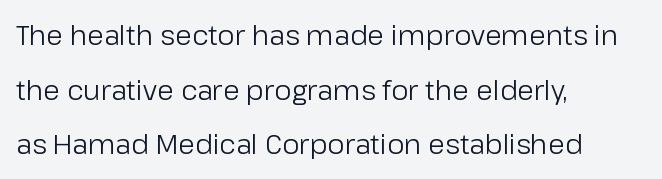
Q: Is the text bold? A: No.
Q: Is the text italic (slanted)? A: No, it is upright.
Q: Is the text underlined? A: No.
Q: How is the paragraph aligned? A: Left-aligned.
Q: Is the spacing between letters normal or unusually wide? A: Normal.
Q: Is the spacing between lines tight, normal or loose? A: Loose.
